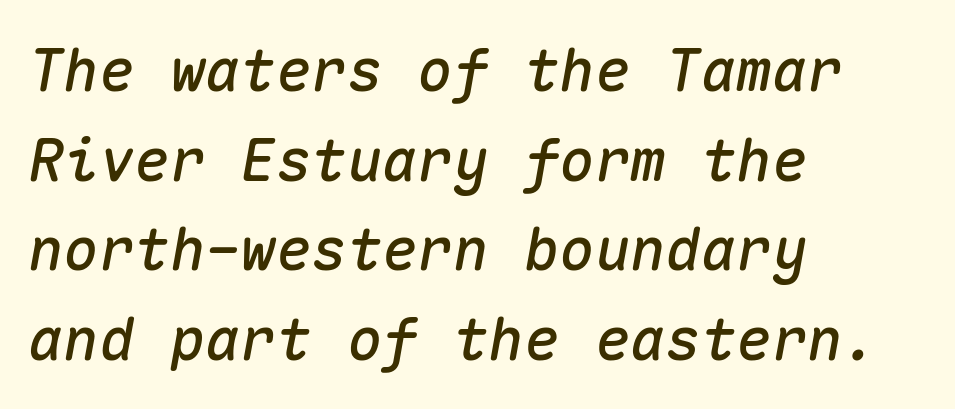
{"italic": "yes", "lean": "right", "slant_degrees": 10, "width": "normal", "stroke_contrast": "medium", "x_height": "medium", "monospaced": "yes", "underline": "no", "align": "left", "line_spacing": "normal", "line_spacing_ratio": 1.52, "letter_spacing": "normal", "letter_spacing_em": 0.0, "glyph_px": 59}
